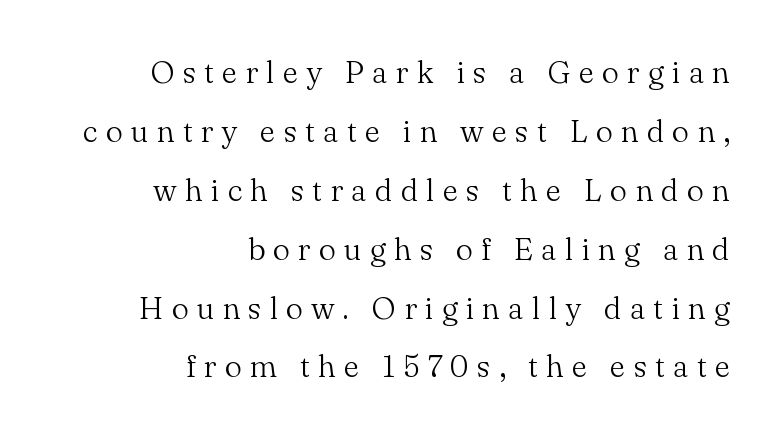
The image shows 31 px light serif type, upright; set right-aligned, loose line spacing (1.9x), unusually wide letter spacing (+0.26 em), not underlined; medium stroke contrast and a small x-height.
